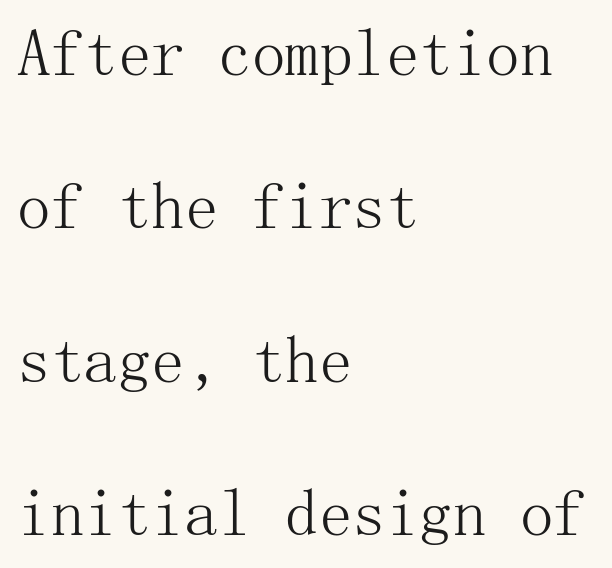
{"serif": "yes", "italic": "no", "bold": "no", "weight": "light", "width": "normal", "stroke_contrast": "medium", "x_height": "medium", "underline": "no", "align": "left", "line_spacing": "loose", "line_spacing_ratio": 2.29, "letter_spacing": "normal", "letter_spacing_em": 0.0, "glyph_px": 67}
